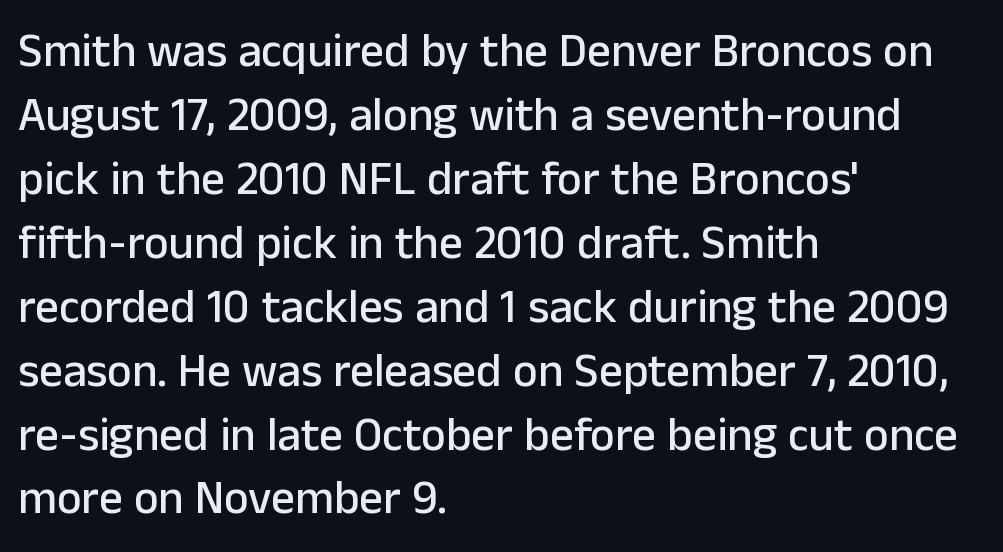
{"serif": "no", "italic": "no", "width": "normal", "stroke_contrast": "low", "x_height": "medium", "monospaced": "no", "underline": "no", "align": "left", "line_spacing": "normal", "line_spacing_ratio": 1.36, "letter_spacing": "normal", "letter_spacing_em": 0.0, "glyph_px": 47}
